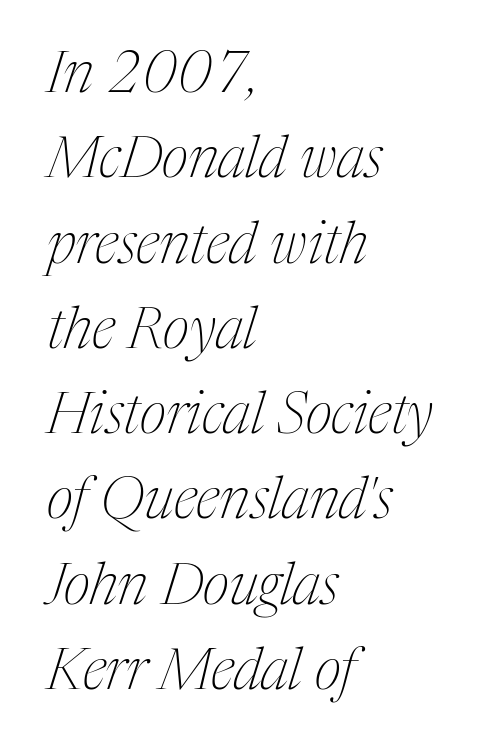
Q: Is the text bold? A: No.
Q: Is the text italic (slanted)? A: Yes, it leans right by about 17 degrees.
Q: Is the typeface a serif or a sans-serif typeface? A: Serif.
Q: Is the text underlined? A: No.
Q: How is the paragraph aligned? A: Left-aligned.
Q: Is the spacing between letters normal or unusually wide? A: Normal.
Q: Is the spacing between lines tight, normal or loose? A: Normal.
Q: Width (condensed, normal, or wide)? A: Condensed.
Q: Stroke contrast? A: Medium.
Q: x-height? A: Medium.
Q: Monospaced? A: No.
